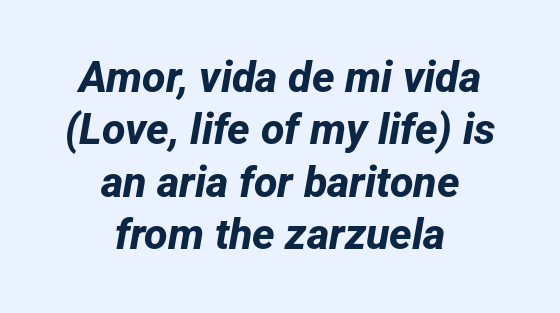
Do the characters align in a grid? No, the font is proportional. The gap between lines stays unmarked. A full-strength bold gives these letters their thick strokes. The lines in this sample share a center point and differ in where they start and stop.
